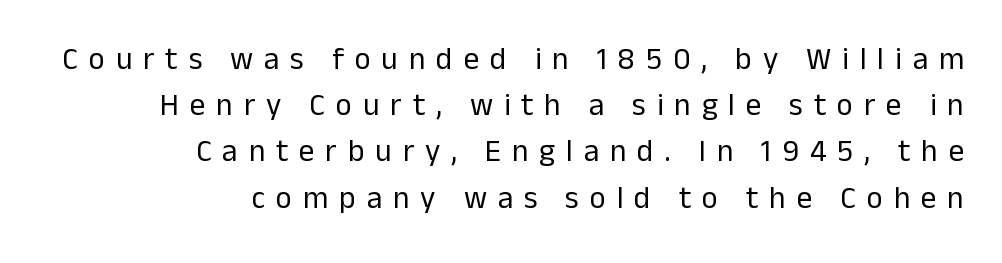
The image shows 31 px regular-weight sans-serif type, upright; set right-aligned, normal line spacing (1.49x), unusually wide letter spacing (+0.35 em), not underlined; low stroke contrast and a medium x-height.
